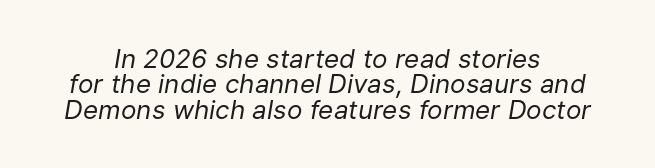
In terms of letterspacing, this is plain default setting. Weight: regular or lighter. Baseline-to-baseline distance is barely more than the letter height. A clean baseline with only descenders dipping below it. Italic? Definitely — the glyphs are oblique.
